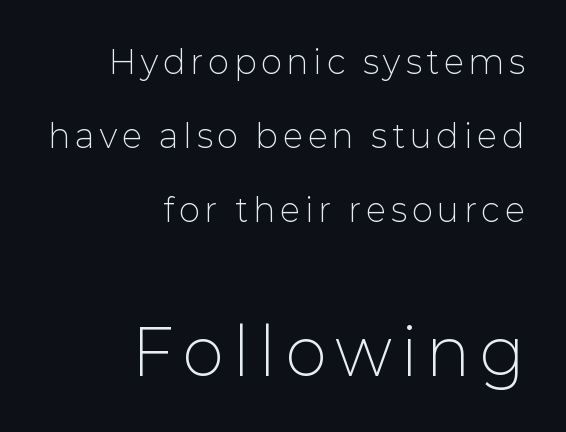
Q: Is the text bold? A: No.
Q: Is the text italic (slanted)? A: No, it is upright.
Q: Is the typeface a serif or a sans-serif typeface? A: Sans-serif.
Q: Is the text underlined? A: No.
Q: How is the paragraph aligned? A: Right-aligned.
Q: Is the spacing between lines tight, normal or loose? A: Loose.
Q: Which block of text is set in a larger size, the first (top) or the second (bottom)? A: The second (bottom) one.
Q: Width (condensed, normal, or wide)? A: Normal.
Q: Stroke contrast? A: Low.
Q: x-height? A: Medium.
Q: Monospaced? A: No.
